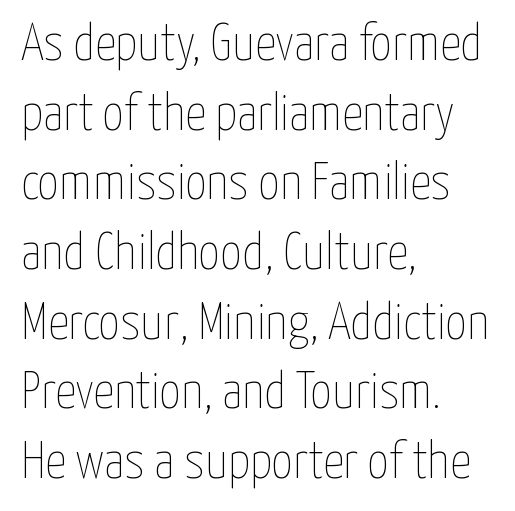
Q: Is the text bold? A: No.
Q: Is the text italic (slanted)? A: No, it is upright.
Q: Is the text underlined? A: No.
Q: How is the paragraph aligned? A: Left-aligned.
Q: Is the spacing between letters normal or unusually wide? A: Normal.
Q: Is the spacing between lines tight, normal or loose? A: Normal.
Q: Width (condensed, normal, or wide)? A: Condensed.
Q: Stroke contrast? A: Low.
Q: x-height? A: Medium.
Q: Monospaced? A: No.
